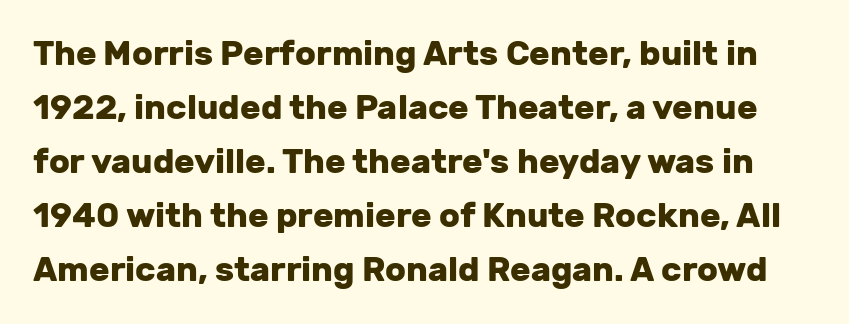
{"serif": "no", "italic": "no", "bold": "yes", "weight": "heavy", "width": "normal", "stroke_contrast": "low", "x_height": "medium", "monospaced": "no", "underline": "no", "line_spacing": "normal", "line_spacing_ratio": 1.59, "letter_spacing": "normal", "letter_spacing_em": 0.0, "glyph_px": 34}
